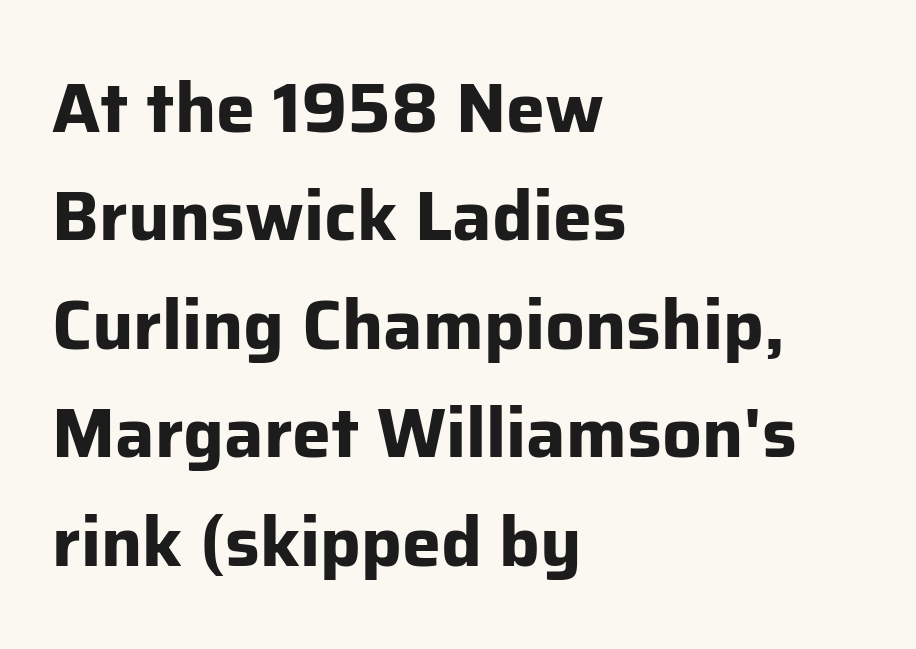
The image shows 70 px bold sans-serif type, upright; set left-aligned, normal line spacing (1.55x), normal letter spacing, not underlined; low stroke contrast and a medium x-height.
